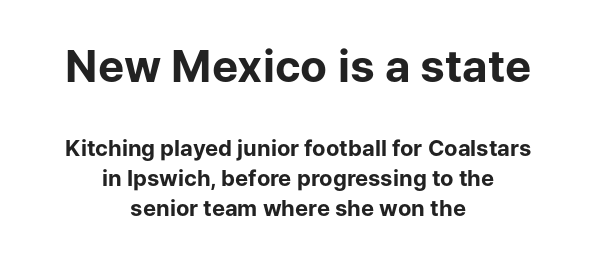
The image shows 44 px bold sans-serif type, upright; set centered, normal line spacing (1.36x), normal letter spacing, not underlined; the first (top) block is 2.0x larger; low stroke contrast and a medium x-height.
